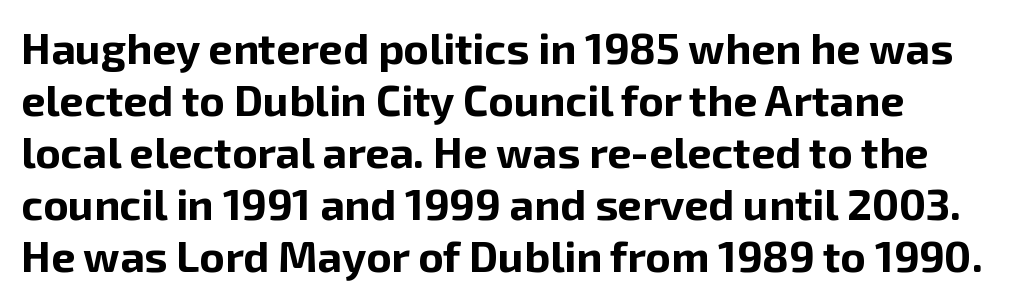
{"serif": "no", "italic": "no", "bold": "yes", "weight": "bold", "width": "normal", "stroke_contrast": "low", "x_height": "medium", "monospaced": "no", "underline": "no", "align": "left", "line_spacing_ratio": 1.21, "letter_spacing": "normal", "letter_spacing_em": 0.0, "glyph_px": 43}
